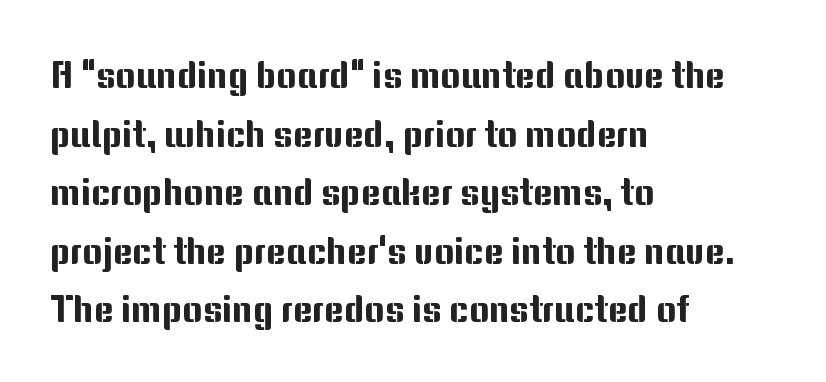
{"serif": "no", "italic": "no", "width": "normal", "stroke_contrast": "medium", "x_height": "medium", "monospaced": "no", "underline": "no", "align": "left", "line_spacing": "normal", "line_spacing_ratio": 1.54, "letter_spacing": "normal", "letter_spacing_em": 0.0, "glyph_px": 38}
